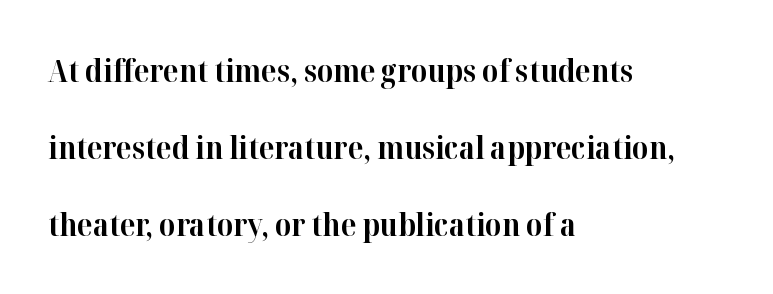
The image shows 31 px bold serif type, upright; set left-aligned, loose line spacing (2.48x), normal letter spacing, not underlined; high stroke contrast and a medium x-height.
